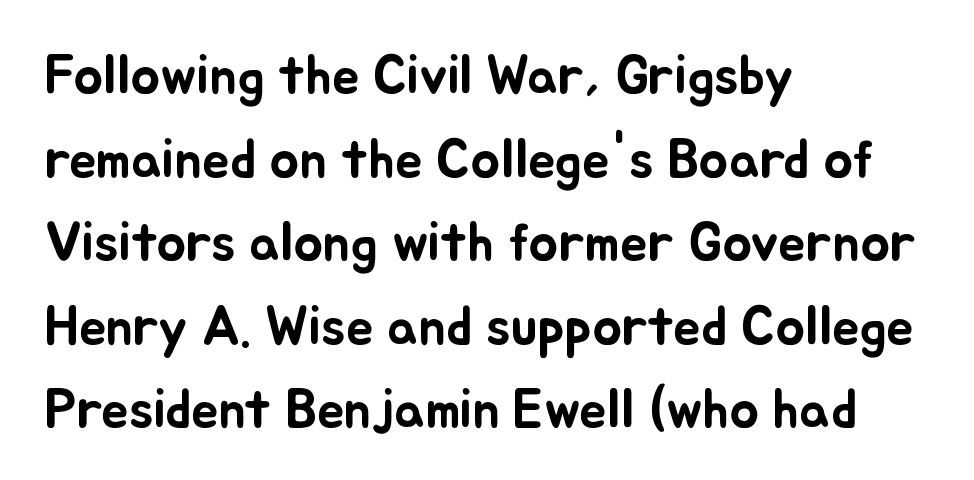
{"italic": "no", "width": "normal", "stroke_contrast": "low", "x_height": "small", "monospaced": "no", "underline": "no", "align": "left", "line_spacing": "normal", "line_spacing_ratio": 1.52, "letter_spacing": "normal", "letter_spacing_em": 0.0, "glyph_px": 55}
